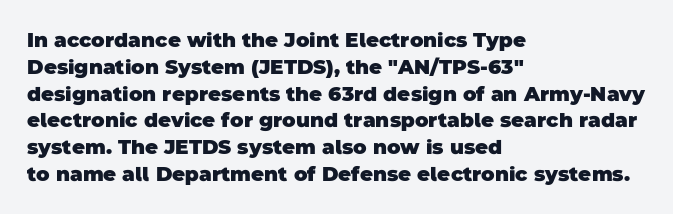
The image shows 20 px bold type; set left-aligned, normal line spacing (1.34x), normal letter spacing, not underlined.
